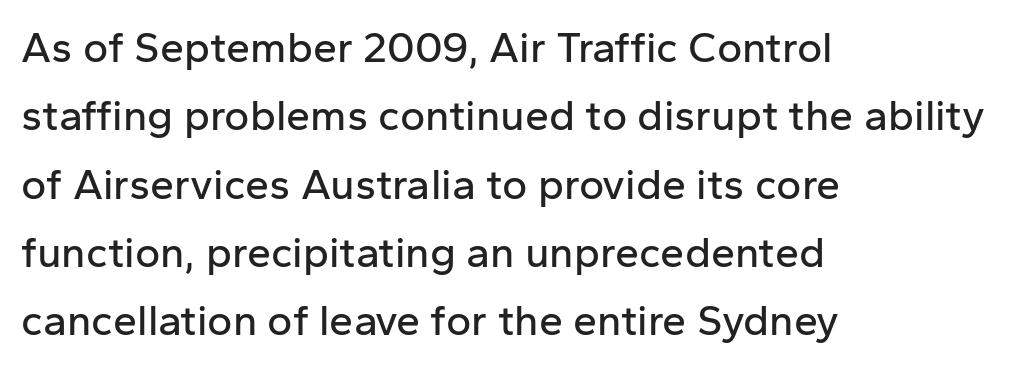
A clean baseline with only descenders dipping below it. Are there feet on the stems? There aren't — it's a sans. If you drew a ruler down the left edge, every line would touch it. Character widths vary here, with narrow letters taking less room than wide ones. Line spacing here is normal.
